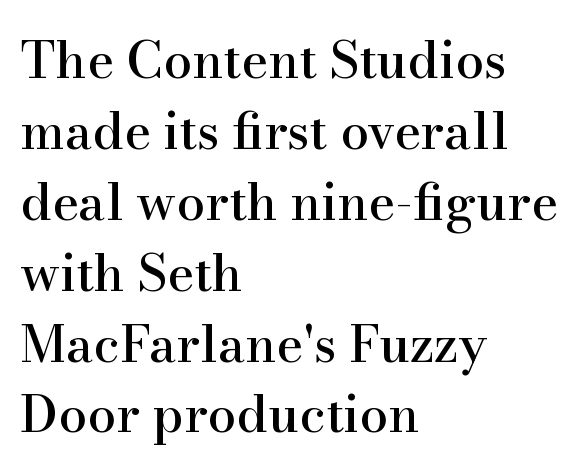
The paragraph shown leans on its left margin. Check under the words: just untouched page. Nope, not italic — everything's standing straight. This rendering employs a face with finishing strokes, i.e., a serif.
